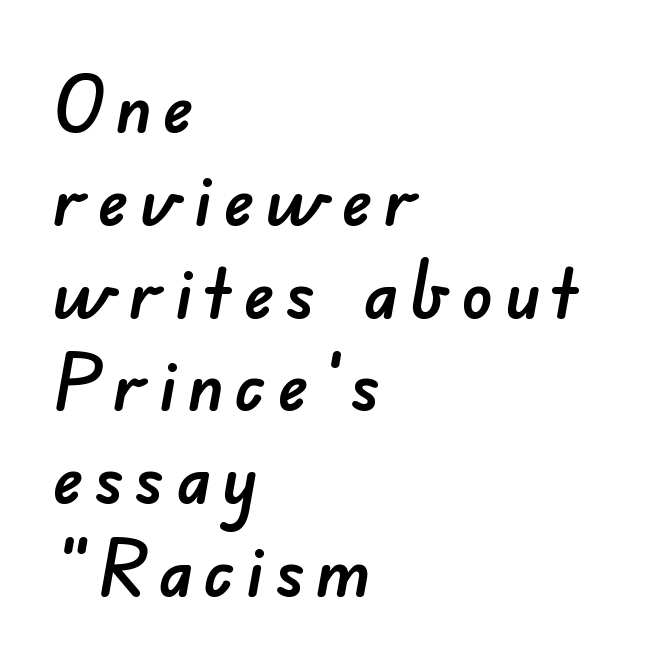
Serifs: no, the terminals of the letterforms are clean. Here the designer chose a conventional face with non-uniform glyph widths. The area under the type is left untouched. The rendering anchors every line to the left-hand side.
